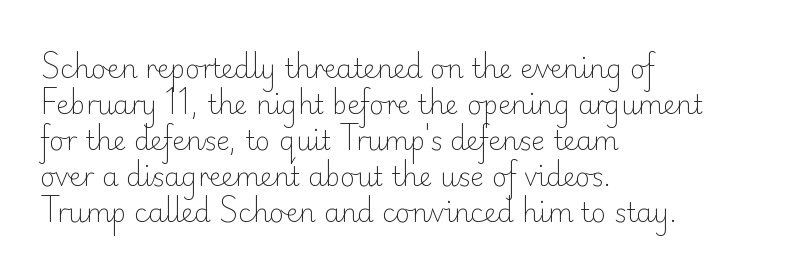
The image shows 26 px text type, upright; set left-aligned, normal line spacing (1.38x), normal letter spacing, not underlined.
